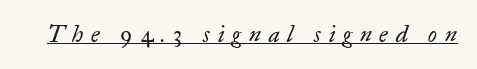
Q: Is the text bold? A: No.
Q: Is the text italic (slanted)? A: Yes, it leans right by about 17 degrees.
Q: Is the text underlined? A: Yes.
Q: Is the spacing between letters normal or unusually wide? A: Unusually wide.
